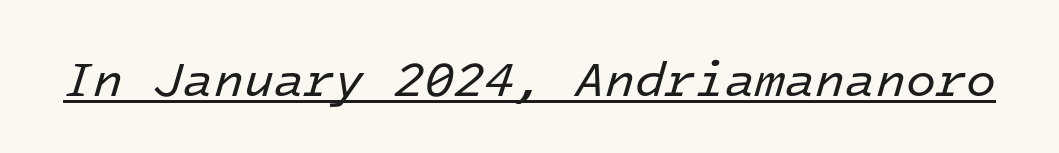
{"italic": "yes", "lean": "right", "slant_degrees": 16, "bold": "no", "weight": "regular", "width": "normal", "stroke_contrast": "low", "x_height": "medium", "monospaced": "yes", "underline": "yes", "letter_spacing": "normal", "letter_spacing_em": 0.0, "glyph_px": 49}
